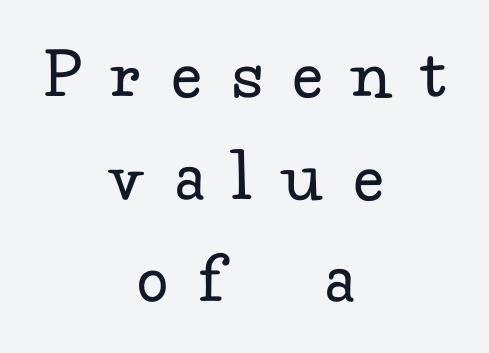
Layout note: lines centered. A typesetter would call this proportional, since set widths differ per character. A typesetter would mark this as roman, not italic. Letter spacing: wide. Nobody drew a line under any word here. The weight tops out at a normal text grade.
